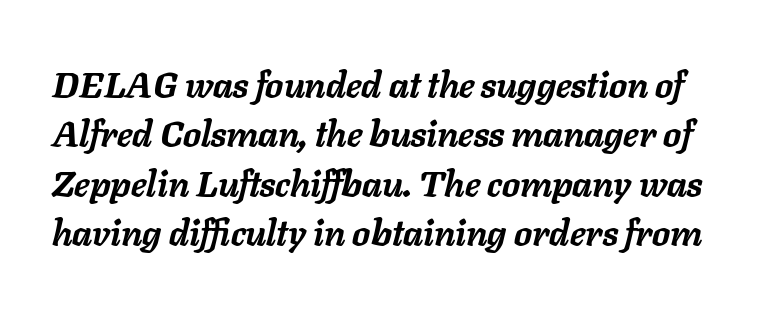
Q: Is the text bold? A: Yes.
Q: Is the text italic (slanted)? A: Yes, it leans right by about 11 degrees.
Q: Is the text underlined? A: No.
Q: Is the spacing between letters normal or unusually wide? A: Normal.
Q: Is the spacing between lines tight, normal or loose? A: Normal.
Q: Width (condensed, normal, or wide)? A: Normal.
Q: Stroke contrast? A: Low.
Q: x-height? A: Medium.
Q: Monospaced? A: No.
